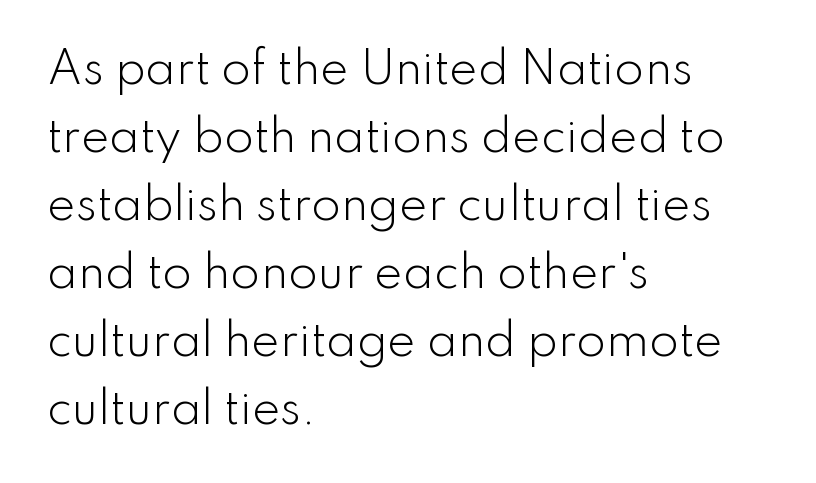
The image shows 43 px light sans-serif type, upright; set left-aligned, normal line spacing (1.58x), normal letter spacing, not underlined; low stroke contrast and a small x-height.
